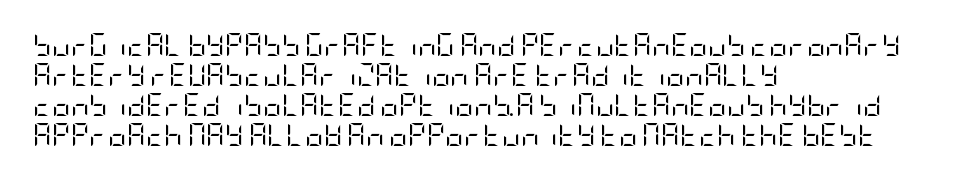
Teacher's note: observe the even left margin — that is flush-left alignment. Does extra space separate the letters? No, they use regular spacing. In terms of posture, this sample is upright. The glyphs are unaccompanied by any horizontal stroke below them. The lines sit at an ordinary, default distance from one another.
